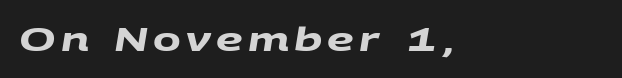
{"serif": "no", "bold": "yes", "weight": "heavy", "width": "wide", "stroke_contrast": "medium", "x_height": "large", "monospaced": "no", "underline": "no", "align": "left", "glyph_px": 33}
